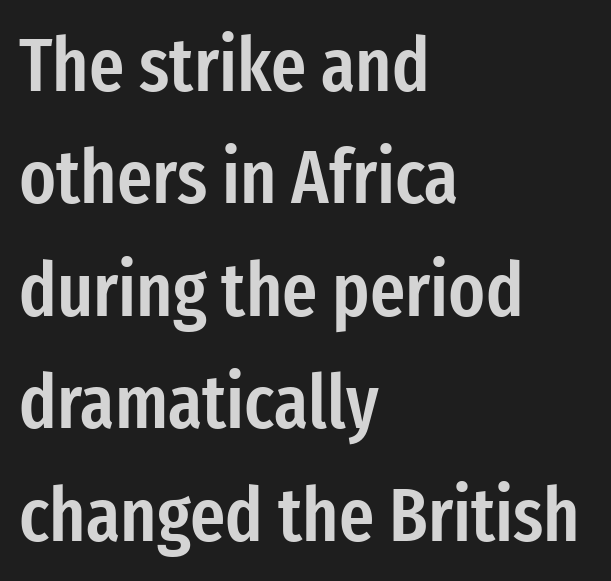
{"serif": "no", "italic": "no", "bold": "semi", "weight": "semibold", "width": "condensed", "stroke_contrast": "low", "x_height": "medium", "monospaced": "no", "underline": "no", "align": "left", "line_spacing": "normal", "line_spacing_ratio": 1.48, "letter_spacing": "normal", "letter_spacing_em": 0.0, "glyph_px": 76}
